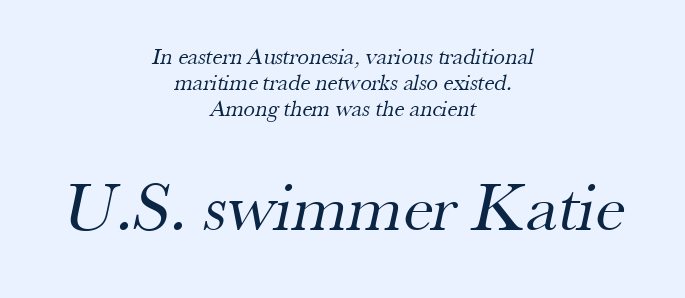
The image shows 69 px regular-weight serif type; set centered, tight line spacing (1.12x), normal letter spacing, not underlined; the second (bottom) block is 3.0x larger; medium stroke contrast and a small x-height.
